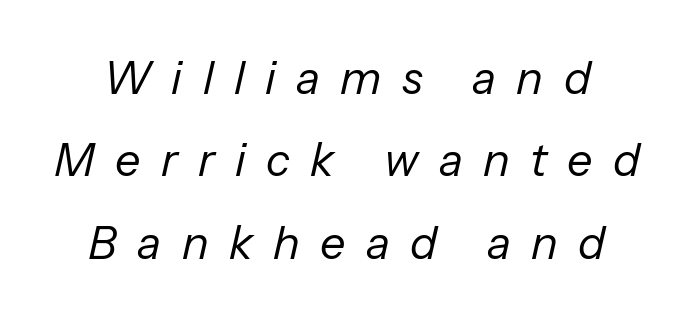
The image shows 45 px regular-weight type, italic (leaning right); set line spacing 1.83x, unusually wide letter spacing (+0.45 em), not underlined; low stroke contrast and a medium x-height.
